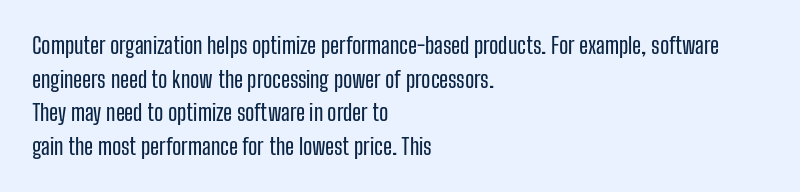
{"italic": "no", "underline": "no", "align": "left", "line_spacing": "normal", "line_spacing_ratio": 1.53, "letter_spacing": "normal", "letter_spacing_em": 0.0, "glyph_px": 22}
